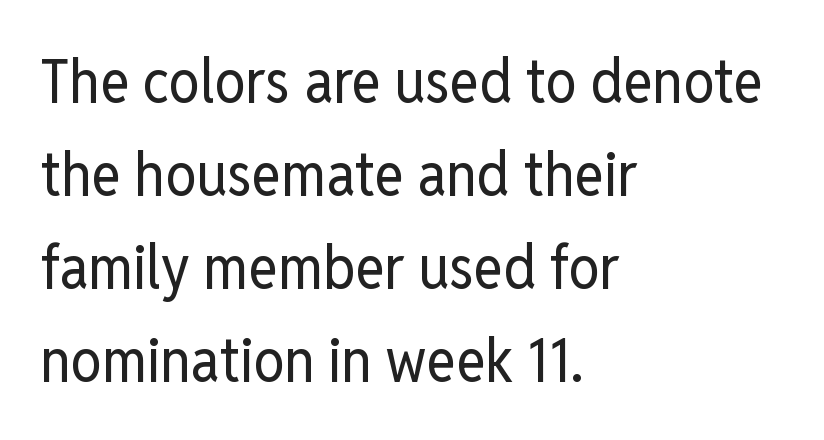
Note the varied advance widths — an 'i' is clearly narrower than an 'm'. Grotesque or geometric, the face here clearly has no serifs. Compared with typical paragraphs, the rows here are spaced about the same. Nobody drew a line under any word here. Think standard paragraph weight, or any step lighter than that.
